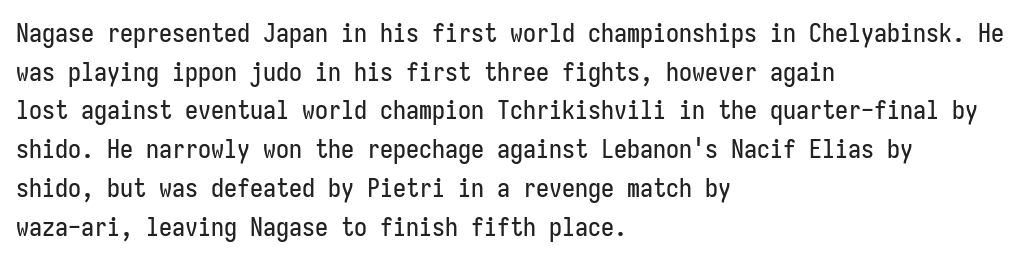
{"italic": "no", "underline": "no", "align": "left", "line_spacing": "normal", "line_spacing_ratio": 1.49, "letter_spacing": "normal", "letter_spacing_em": 0.0, "glyph_px": 26}
